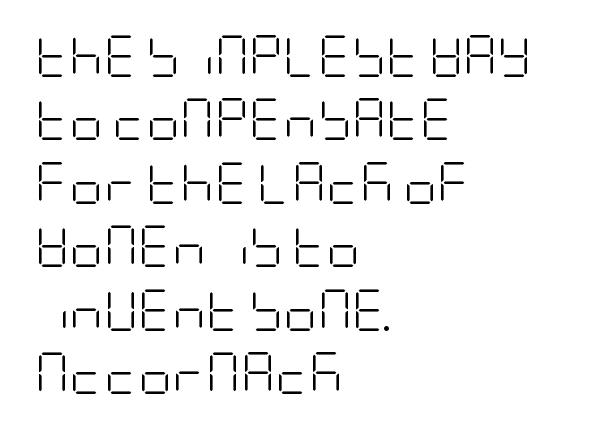
{"serif": "no", "italic": "no", "bold": "no", "weight": "light", "width": "condensed", "stroke_contrast": "low", "x_height": "large", "underline": "no", "align": "left", "line_spacing": "normal", "line_spacing_ratio": 1.51, "letter_spacing": "normal", "letter_spacing_em": 0.0, "glyph_px": 42}
